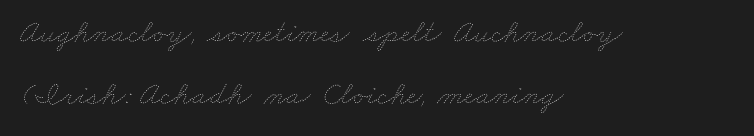
Q: Is the text bold? A: No.
Q: Is the text underlined? A: No.
Q: How is the paragraph aligned? A: Left-aligned.
Q: Is the spacing between letters normal or unusually wide? A: Normal.
Q: Is the spacing between lines tight, normal or loose? A: Loose.
Q: Width (condensed, normal, or wide)? A: Wide.
Q: Stroke contrast? A: Low.
Q: x-height? A: Small.
Q: Monospaced? A: No.
